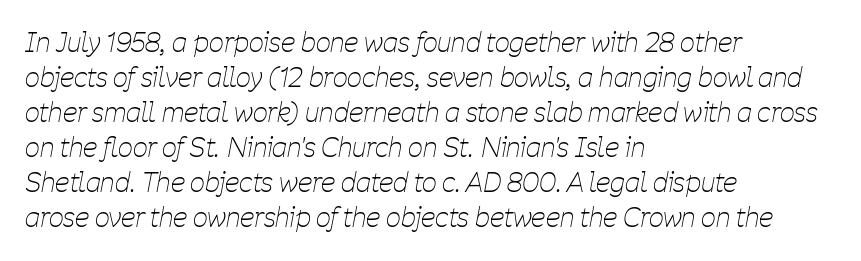
Q: Is the text bold? A: No.
Q: Is the text italic (slanted)? A: Yes, it leans right by about 11 degrees.
Q: Is the text underlined? A: No.
Q: How is the paragraph aligned? A: Left-aligned.
Q: Is the spacing between letters normal or unusually wide? A: Normal.
Q: Is the spacing between lines tight, normal or loose? A: Normal.
